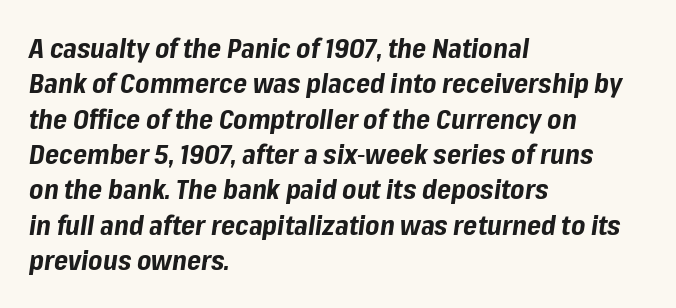
Q: Is the text bold? A: Yes.
Q: Is the text italic (slanted)? A: Yes, it leans right by about 8 degrees.
Q: Is the text underlined? A: No.
Q: How is the paragraph aligned? A: Left-aligned.
Q: Is the spacing between letters normal or unusually wide? A: Normal.
Q: Is the spacing between lines tight, normal or loose? A: Normal.
